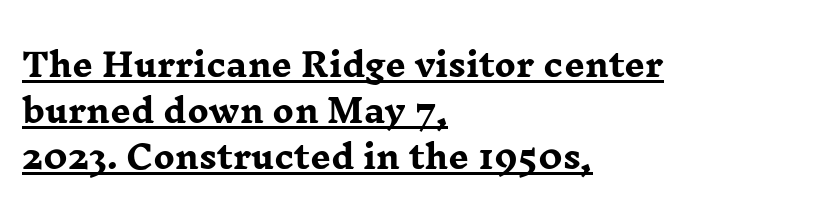
Unlike a clean sans, this face finishes its strokes with serifs. One-word summary of the alignment: left. A typographer would call this underscored text. You can tell it's not italic because the verticals are truly vertical. Each letter keeps its own natural width here, so spacing adapts to shape. One glance says typical: line gaps are just what's usual.
